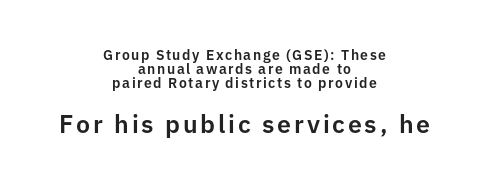
{"italic": "no", "underline": "no", "align": "center", "line_spacing": "tight", "line_spacing_ratio": 1.0, "larger_block": "second", "size_ratio": 1.79, "glyph_px": 25}
